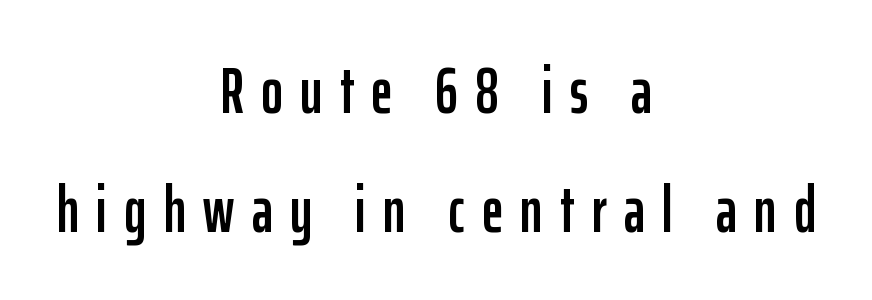
This sample has the flowing, uneven cadence of proportional lettering. No word sits above an underline. Ascenders rise straight up at ninety degrees. You could only call the tracking loose — the letters float apart. Each line is balanced around a shared central axis. This is sans-serif lettering, the kind often seen on screens and signage.
